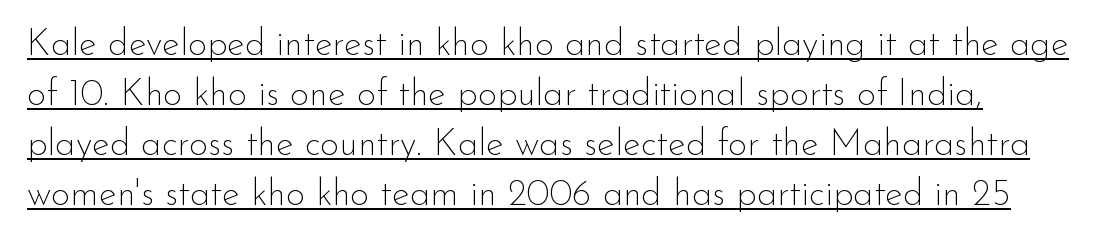
{"serif": "no", "italic": "no", "bold": "no", "weight": "thin", "width": "normal", "stroke_contrast": "low", "x_height": "small", "monospaced": "no", "underline": "yes", "line_spacing": "normal", "line_spacing_ratio": 1.35, "letter_spacing": "normal", "letter_spacing_em": 0.0, "glyph_px": 37}
